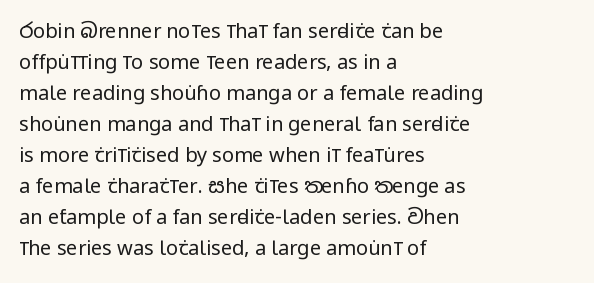
The image shows 20 px text type, upright; set left-aligned, normal line spacing (1.55x), normal letter spacing, not underlined.
